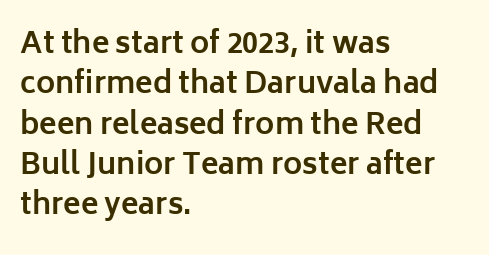
Q: Is the text bold? A: Yes.
Q: Is the text italic (slanted)? A: No, it is upright.
Q: Is the typeface a serif or a sans-serif typeface? A: Sans-serif.
Q: Is the text underlined? A: No.
Q: How is the paragraph aligned? A: Left-aligned.
Q: Is the spacing between letters normal or unusually wide? A: Normal.
Q: Is the spacing between lines tight, normal or loose? A: Normal.
Q: Width (condensed, normal, or wide)? A: Normal.
Q: Stroke contrast? A: Low.
Q: x-height? A: Medium.
Q: Monospaced? A: No.
